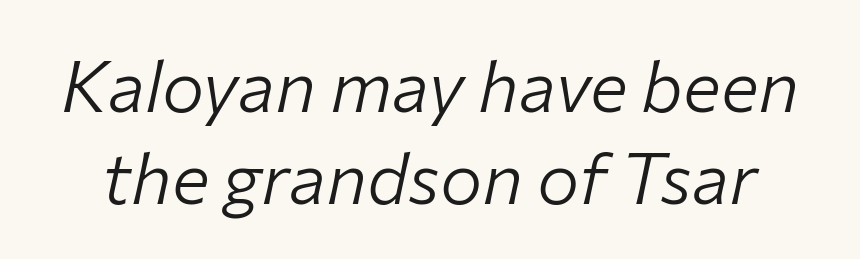
Q: Is the text bold? A: No.
Q: Is the text italic (slanted)? A: Yes, it leans right by about 12 degrees.
Q: Is the text underlined? A: No.
Q: Is the spacing between letters normal or unusually wide? A: Normal.
Q: Is the spacing between lines tight, normal or loose? A: Normal.
Q: Width (condensed, normal, or wide)? A: Normal.
Q: Stroke contrast? A: Low.
Q: x-height? A: Medium.
Q: Monospaced? A: No.
